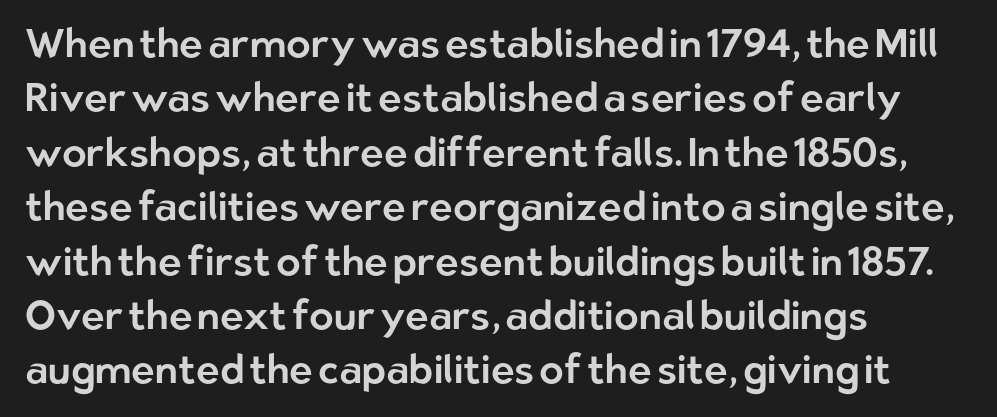
Q: Is the text italic (slanted)? A: No, it is upright.
Q: Is the typeface a serif or a sans-serif typeface? A: Sans-serif.
Q: Is the text underlined? A: No.
Q: How is the paragraph aligned? A: Left-aligned.
Q: Is the spacing between letters normal or unusually wide? A: Normal.
Q: Is the spacing between lines tight, normal or loose? A: Normal.
Q: Width (condensed, normal, or wide)? A: Normal.
Q: Stroke contrast? A: Low.
Q: x-height? A: Medium.
Q: Monospaced? A: No.
